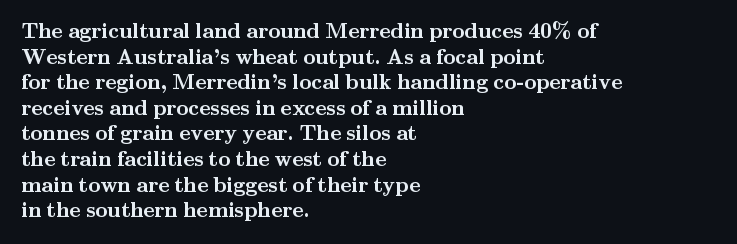
The image shows 21 px bold type, upright; set left-aligned, line spacing 1.22x, normal letter spacing, not underlined.
